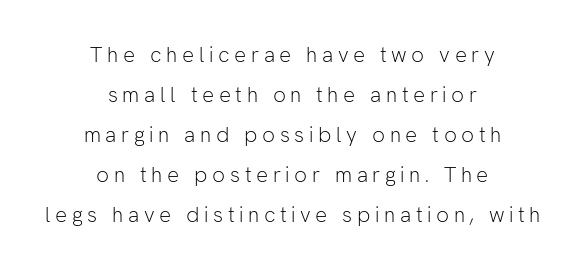
{"italic": "no", "bold": "no", "underline": "no", "align": "center", "line_spacing": "loose", "line_spacing_ratio": 1.91, "letter_spacing": "wide", "letter_spacing_em": 0.22, "glyph_px": 21}
